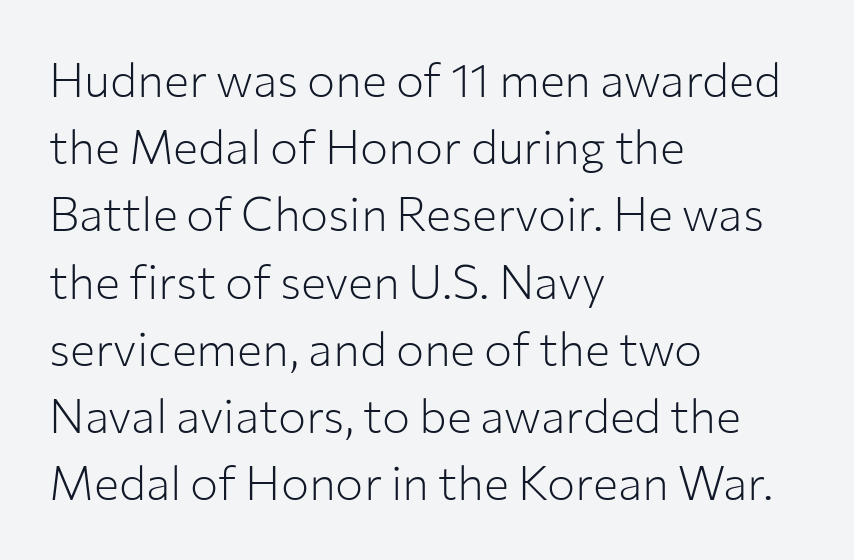
The image shows 47 px light sans-serif type, upright; set left-aligned, normal line spacing (1.43x), normal letter spacing, not underlined; low stroke contrast and a medium x-height.
